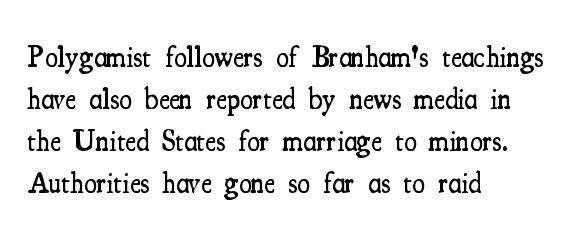
The image shows 29 px semibold, condensed serif type, upright; set left-aligned, normal line spacing (1.45x), normal letter spacing, not underlined; medium stroke contrast and a small x-height.
